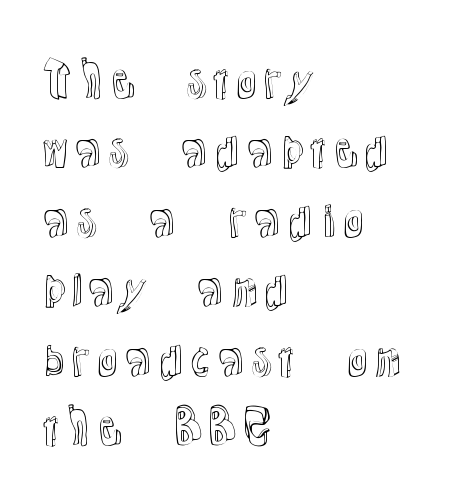
Is there much room between lines? A standard amount, neither cramped nor airy. The horizontal fit of the characters is conventional and even. The letters stand upright; this is a roman face. Do the characters align in a grid? No, the font is proportional. Compared with a centered layout, this one pins lines to the left instead. Unmarked baselines from the first word to the last.
